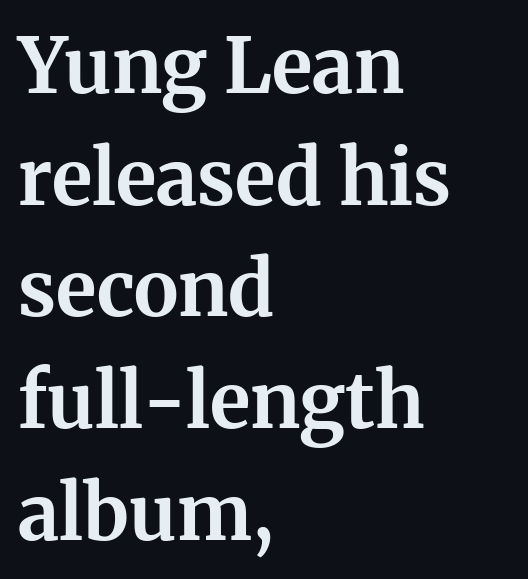
Every stem runs plumb, perpendicular to the baseline. This is serif lettering, the kind often seen in printed books. These lines stack with their left ends in a neat column. Vertically, the passage feels balanced, rows spaced as you'd expect. Nobody drew a line under any word here.
